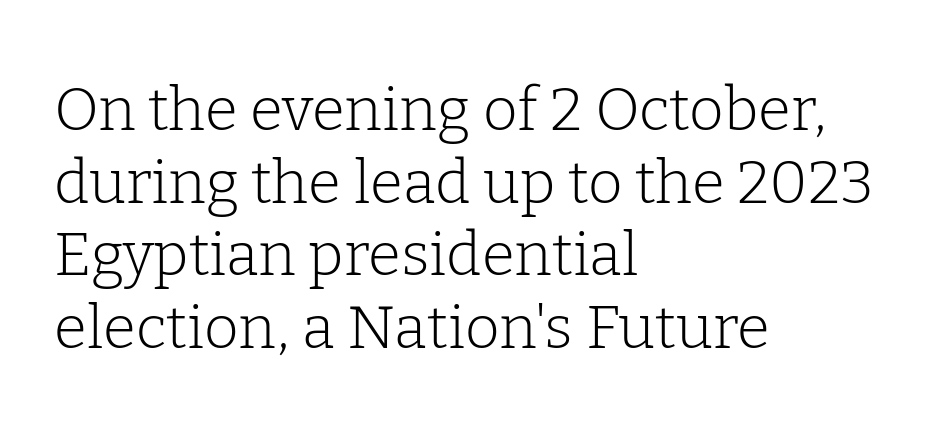
The image shows 60 px light serif type, upright; set left-aligned, line spacing 1.21x, normal letter spacing, not underlined; low stroke contrast and a medium x-height.
